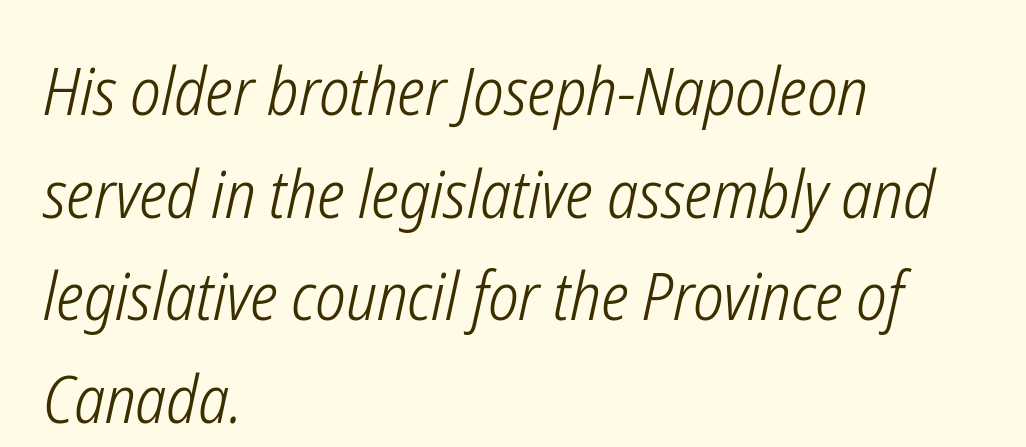
Slant detected: the letters are inclined. The space between consecutive lines is moderate. Caption: standard tracking, unaltered. Quick note: underline off. Caption: face not bold, strokes unweighted. Think of a printed novel: that variable character pitch is what you see here.
